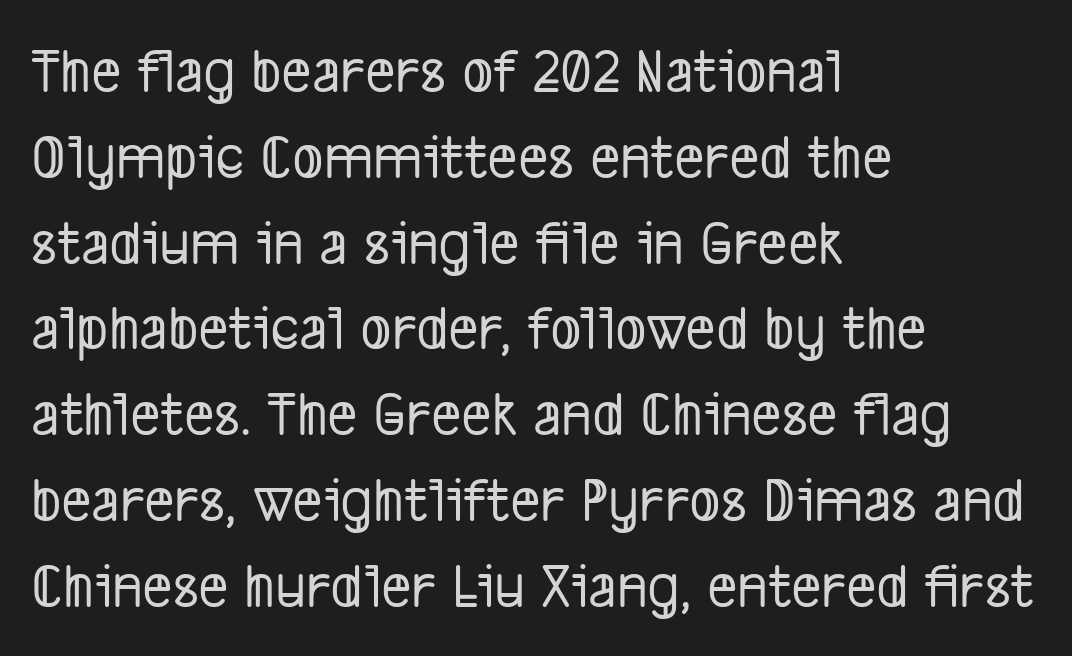
Q: Is the typeface a serif or a sans-serif typeface? A: Sans-serif.
Q: Is the text underlined? A: No.
Q: How is the paragraph aligned? A: Left-aligned.
Q: Is the spacing between letters normal or unusually wide? A: Normal.
Q: Is the spacing between lines tight, normal or loose? A: Normal.
Q: Width (condensed, normal, or wide)? A: Condensed.
Q: Stroke contrast? A: Low.
Q: x-height? A: Medium.
Q: Monospaced? A: No.
